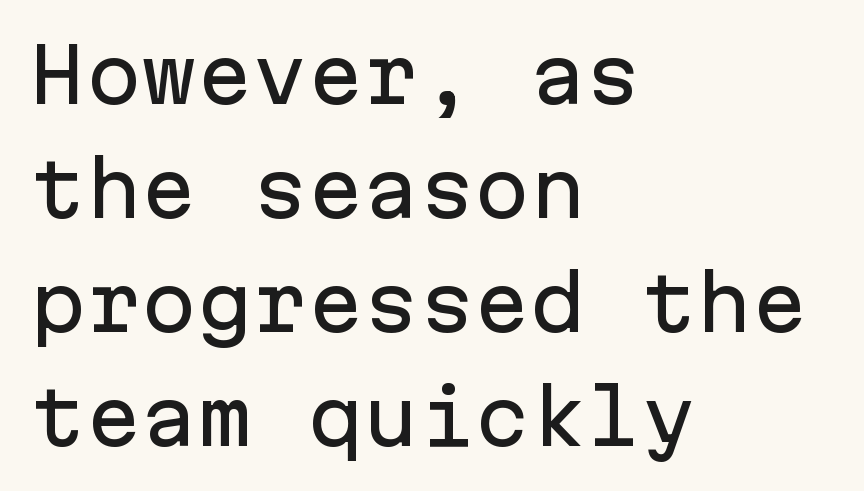
{"serif": "no", "italic": "no", "width": "normal", "stroke_contrast": "low", "x_height": "medium", "monospaced": "yes", "underline": "no", "align": "left", "line_spacing": "normal", "line_spacing_ratio": 1.54, "letter_spacing": "normal", "letter_spacing_em": 0.0, "glyph_px": 74}
